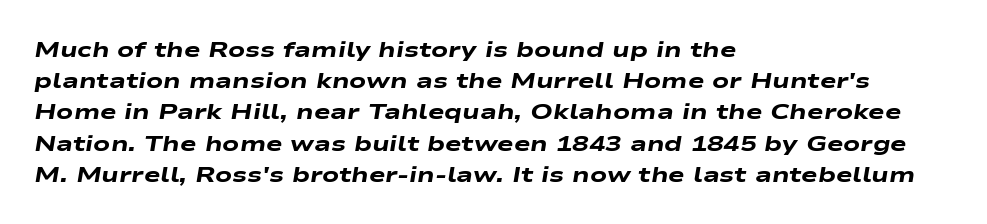
Q: Is the text bold? A: Yes.
Q: Is the text italic (slanted)? A: Yes, it leans right by about 9 degrees.
Q: Is the text underlined? A: No.
Q: How is the paragraph aligned? A: Left-aligned.
Q: Is the spacing between letters normal or unusually wide? A: Normal.
Q: Is the spacing between lines tight, normal or loose? A: Normal.
